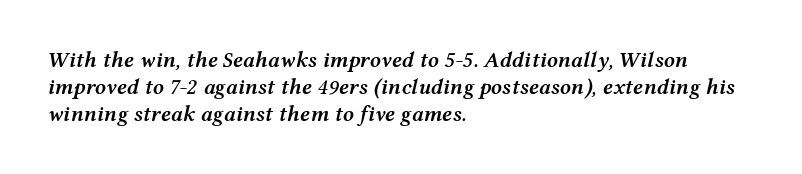
Q: Is the text bold? A: Semi-bold.
Q: Is the text italic (slanted)? A: Yes, it leans right by about 12 degrees.
Q: Is the text underlined? A: No.
Q: How is the paragraph aligned? A: Left-aligned.
Q: Is the spacing between letters normal or unusually wide? A: Normal.
